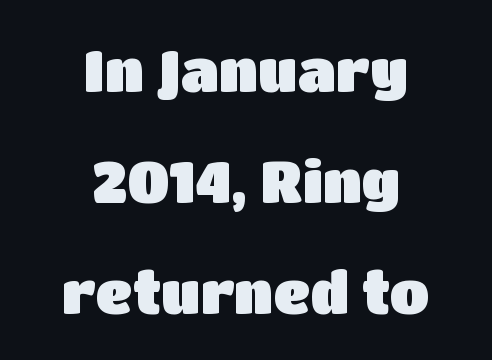
{"serif": "no", "italic": "no", "width": "normal", "stroke_contrast": "low", "x_height": "large", "monospaced": "no", "underline": "no", "align": "center", "line_spacing": "loose", "line_spacing_ratio": 1.91, "letter_spacing": "normal", "letter_spacing_em": 0.0, "glyph_px": 58}
